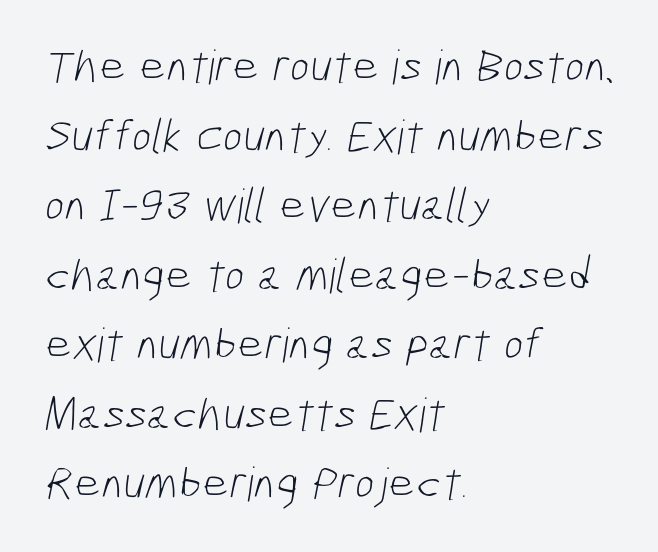
Nothing sits at the stroke ends, so this counts as sans-serif. The font sits on the lighter half of the weight spectrum, regular included. This sample has the flowing, uneven cadence of proportional lettering. A normal amount of white space separates one row of letters from the next. Has an underline been added? It has not. These lines keep a tight, regular rhythm from letter to letter.
